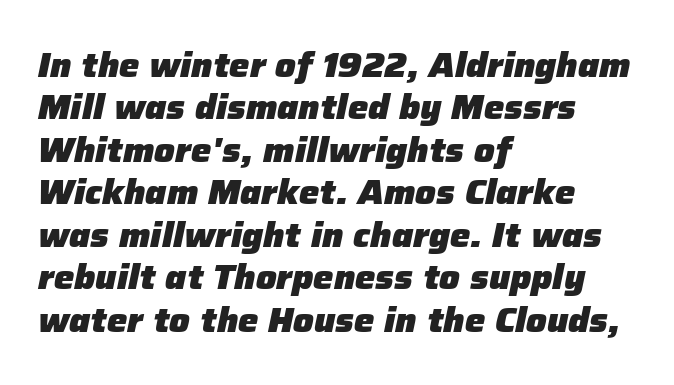
The image shows 34 px heavy type, italic (leaning right); set left-aligned, normal line spacing (1.25x), normal letter spacing, not underlined; low stroke contrast and a medium x-height.
